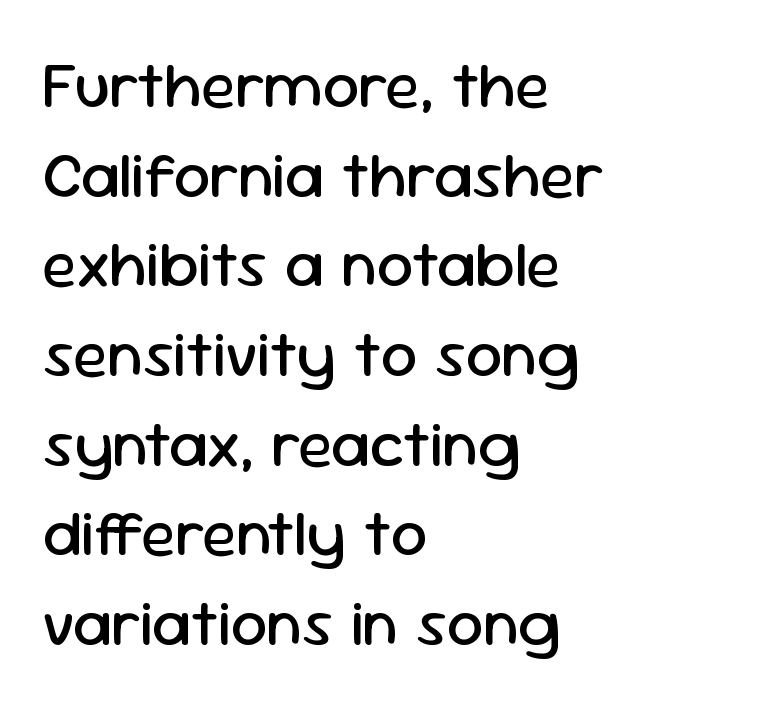
Q: Is the text bold? A: No.
Q: Is the text italic (slanted)? A: No, it is upright.
Q: Is the typeface a serif or a sans-serif typeface? A: Sans-serif.
Q: Is the text underlined? A: No.
Q: How is the paragraph aligned? A: Left-aligned.
Q: Is the spacing between letters normal or unusually wide? A: Normal.
Q: Is the spacing between lines tight, normal or loose? A: Normal.
Q: Width (condensed, normal, or wide)? A: Normal.
Q: Stroke contrast? A: Low.
Q: x-height? A: Medium.
Q: Monospaced? A: No.
